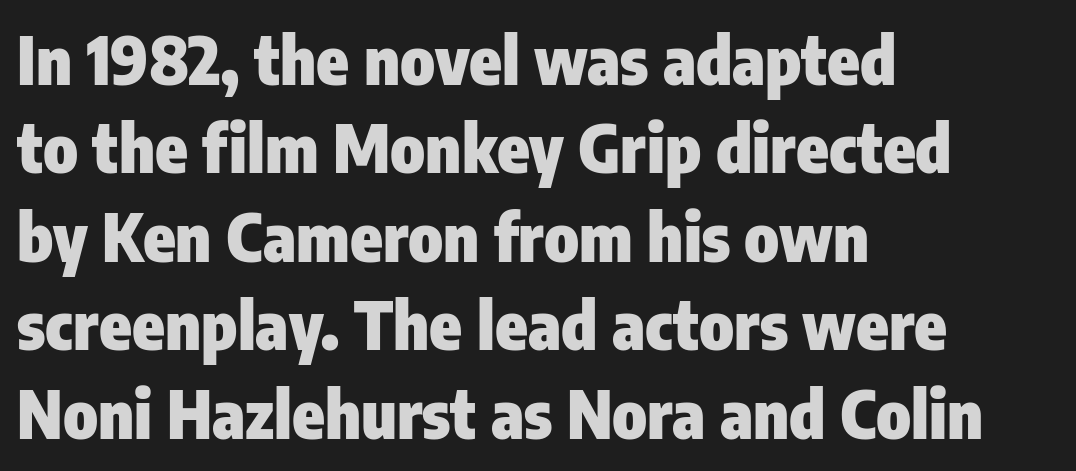
A sans-serif font was chosen for this passage. Whoever set this chose a conventional vertical rhythm. The strokes are fattened all the way to bold. The passage shown has conventional tracking throughout. The setting favours the left margin, as ordinary paragraphs usually do. The specimen omits any rule beneath the text block's lines.
